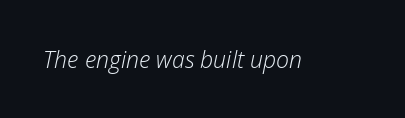
The image shows 23 px text type, italic (leaning right); set normal letter spacing, not underlined.
